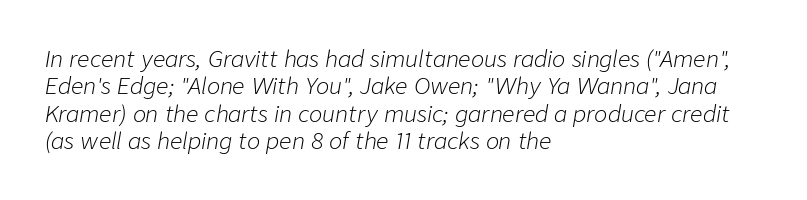
The image shows 22 px text type, italic (leaning right); set left-aligned, line spacing 1.24x, normal letter spacing, not underlined.
